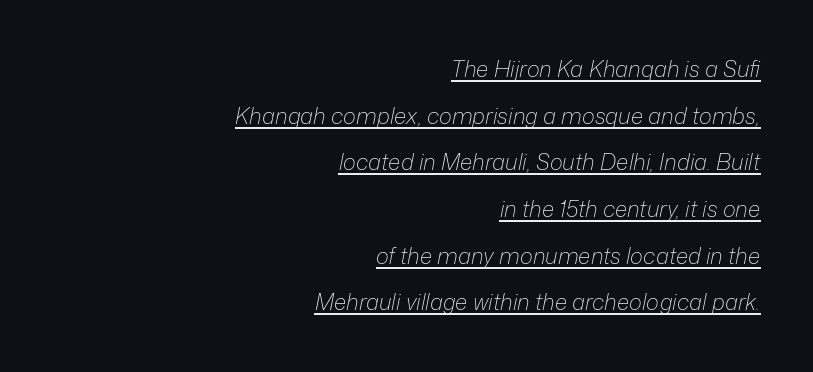
Q: Is the text bold? A: No.
Q: Is the text italic (slanted)? A: Yes, it leans right by about 12 degrees.
Q: Is the text underlined? A: Yes.
Q: How is the paragraph aligned? A: Right-aligned.
Q: Is the spacing between letters normal or unusually wide? A: Normal.
Q: Is the spacing between lines tight, normal or loose? A: Loose.
